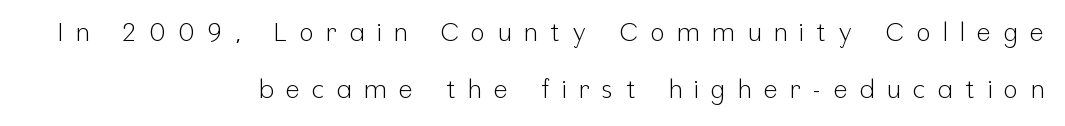
Q: Is the text bold? A: No.
Q: Is the text italic (slanted)? A: No, it is upright.
Q: Is the text underlined? A: No.
Q: How is the paragraph aligned? A: Right-aligned.
Q: Is the spacing between letters normal or unusually wide? A: Unusually wide.
Q: Is the spacing between lines tight, normal or loose? A: Loose.
